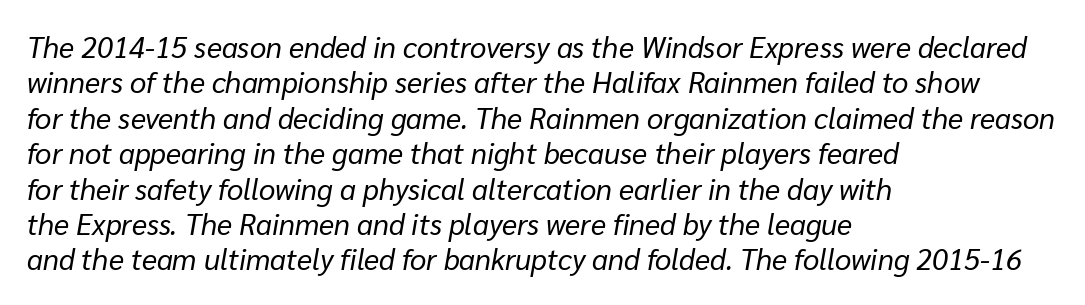
Q: Is the text bold? A: No.
Q: Is the text italic (slanted)? A: Yes, it leans right by about 10 degrees.
Q: Is the text underlined? A: No.
Q: How is the paragraph aligned? A: Left-aligned.
Q: Is the spacing between letters normal or unusually wide? A: Normal.
Q: Width (condensed, normal, or wide)? A: Normal.
Q: Stroke contrast? A: Low.
Q: x-height? A: Medium.
Q: Monospaced? A: No.
